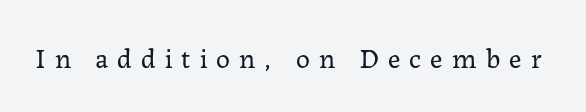
Italic: no, the glyphs are upright roman. Underlining? Definitely not there. A light-to-regular cut is what we see here. Display-style spreading of the glyphs; the letterfit is very open. Font category for this specimen: serif. These lines are rendered in a variable-pitch font.
